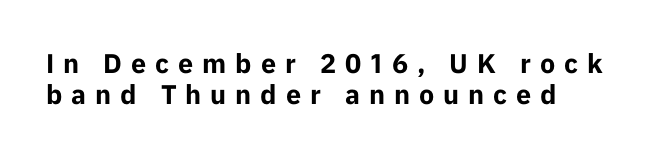
{"italic": "no", "bold": "yes", "underline": "no", "align": "left", "line_spacing": "tight", "line_spacing_ratio": 1.14, "letter_spacing": "wide", "letter_spacing_em": 0.33, "glyph_px": 27}
